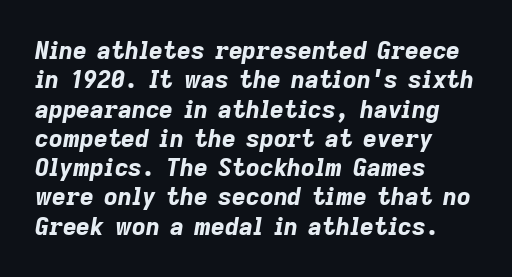
The face used here has a pronounced slope to its letters. The face used here is rendered with its standard letterfit. Does the copy run flush right? No — it runs flush left. The area under the type is left untouched. The strokes are fattened all the way to bold.
